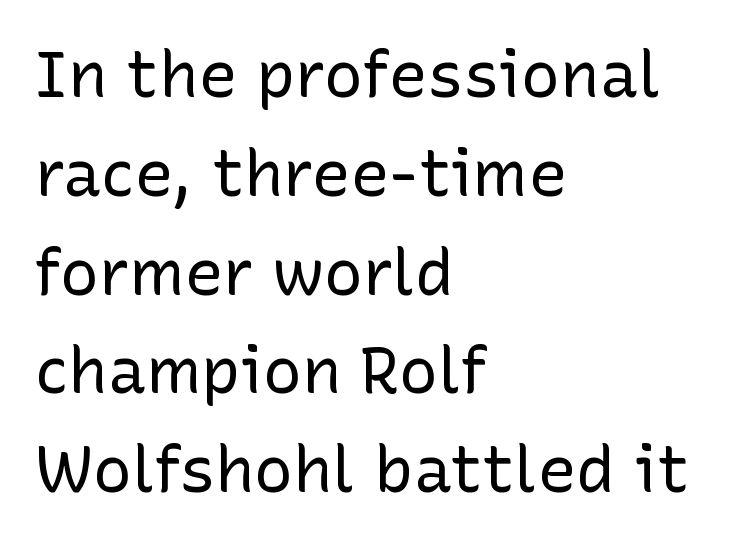
A typesetter would mark this as roman, not italic. This rendering features lettering with no underline. Regarding serifs, this sample does without them. The leading is moderate, giving the passage an even texture. Think of a printed novel: that variable character pitch is what you see here.
